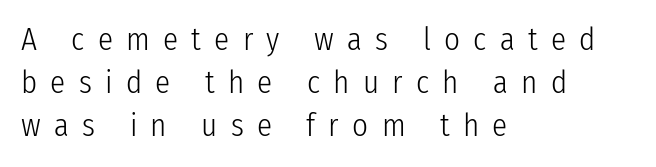
Q: Is the text bold? A: No.
Q: Is the text italic (slanted)? A: No, it is upright.
Q: Is the typeface a serif or a sans-serif typeface? A: Sans-serif.
Q: Is the text underlined? A: No.
Q: How is the paragraph aligned? A: Left-aligned.
Q: Is the spacing between letters normal or unusually wide? A: Unusually wide.
Q: Is the spacing between lines tight, normal or loose? A: Normal.
Q: Width (condensed, normal, or wide)? A: Condensed.
Q: Stroke contrast? A: Low.
Q: x-height? A: Medium.
Q: Monospaced? A: No.
